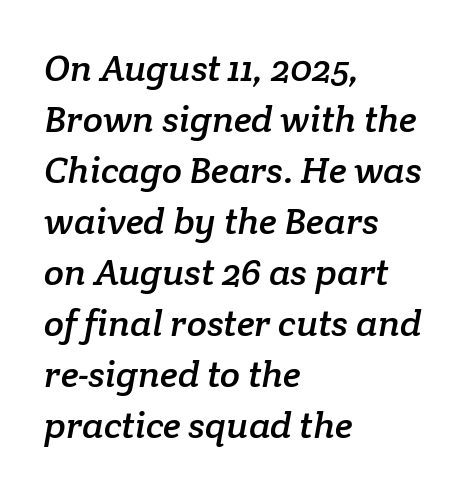
The image shows 37 px serif type; set left-aligned, normal line spacing (1.38x), normal letter spacing, not underlined; low stroke contrast and a medium x-height.
